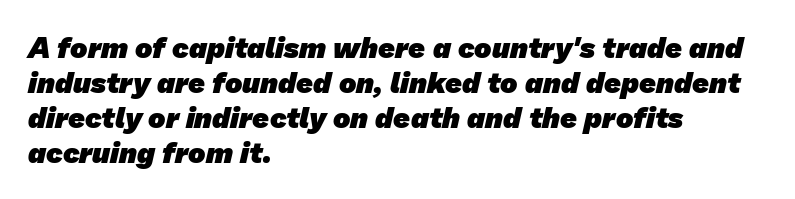
Thick stems and heavy bowls — unmistakably bold. Descenders hang freely into open space. Letter spacing: default. The rendering uses natural spacing where letterforms have individual widths. One-word summary of the alignment: left.
